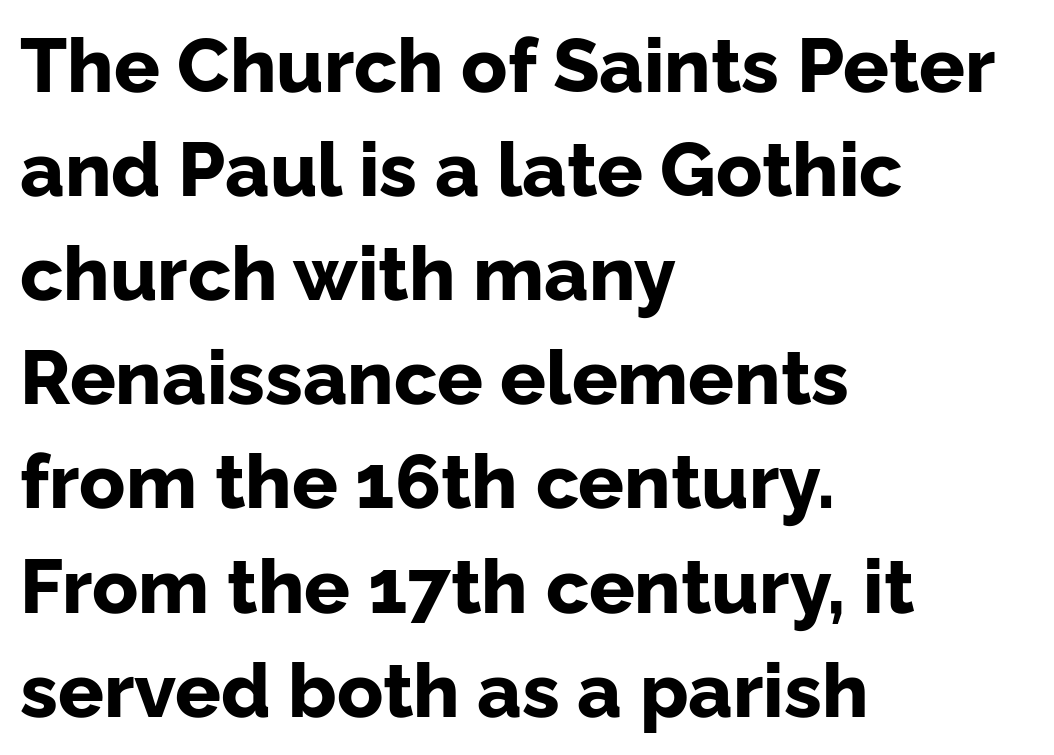
{"serif": "no", "italic": "no", "bold": "yes", "weight": "bold", "width": "normal", "stroke_contrast": "low", "x_height": "medium", "monospaced": "no", "underline": "no", "align": "left", "line_spacing": "normal", "line_spacing_ratio": 1.37, "letter_spacing": "normal", "letter_spacing_em": 0.0, "glyph_px": 76}
